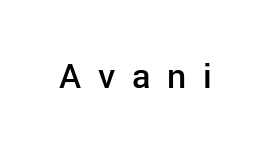
The image shows 34 px semibold sans-serif type, upright; set unusually wide letter spacing (+0.49 em), not underlined; low stroke contrast and a medium x-height.
